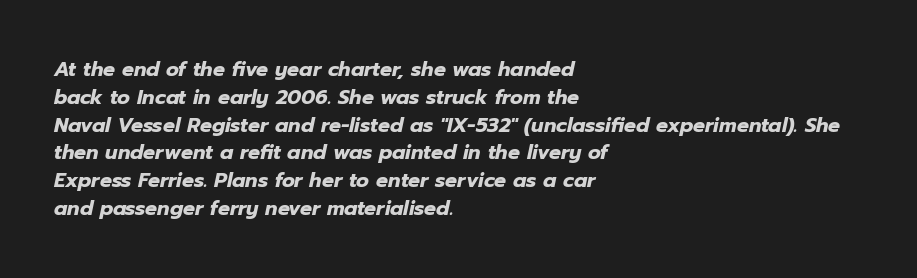
The image shows 20 px bold type, italic (leaning right); set left-aligned, normal line spacing (1.39x), normal letter spacing, not underlined.
